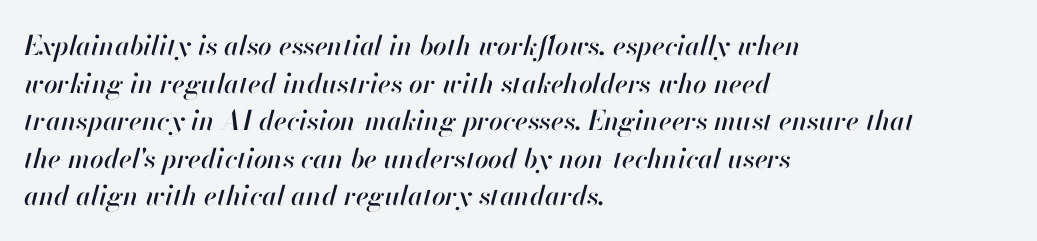
{"italic": "yes", "lean": "right", "slant_degrees": 13, "underline": "no", "align": "left", "line_spacing": "normal", "line_spacing_ratio": 1.39, "letter_spacing": "normal", "letter_spacing_em": 0.0, "glyph_px": 27}
